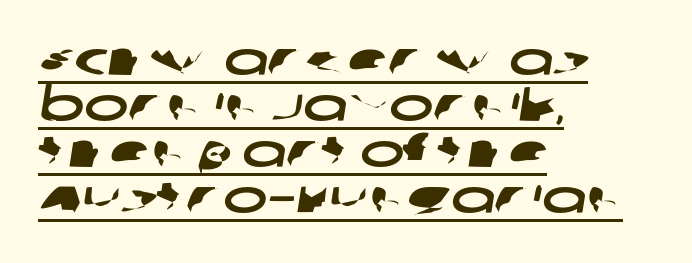
Note the varied advance widths — an 'i' is clearly narrower than an 'm'. A continuous stroke trails under the words, as in a hyperlink. You could call the tracking neutral — neither tight nor loose. Vertically, the passage feels compressed, each row crowding the next. The letters carry no serifs — their stems end cleanly without finishing strokes.
